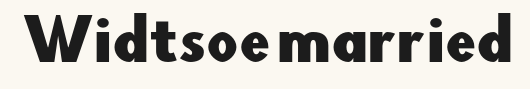
The image shows 55 px sans-serif type, upright; set normal letter spacing, not underlined; low stroke contrast and a small x-height.
